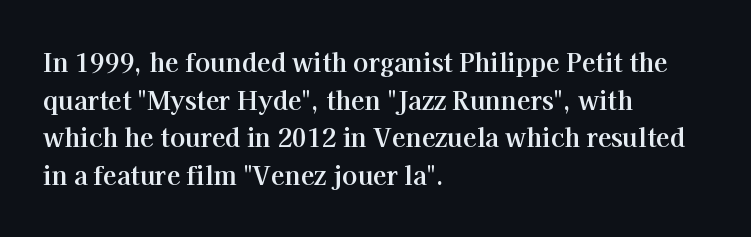
The image shows 25 px bold type, upright; set left-aligned, normal line spacing (1.51x), normal letter spacing, not underlined.
